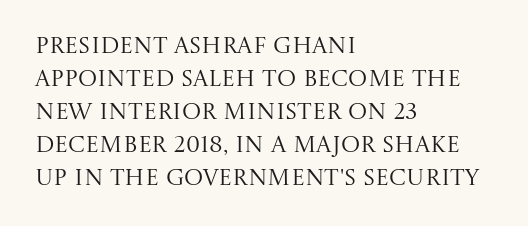
Honestly, the row spacing looks completely unremarkable. Caption: face not bold, strokes unweighted. Posture: vertical. This rendering features lettering with no underline. The setting favours the left margin, as ordinary paragraphs usually do.
